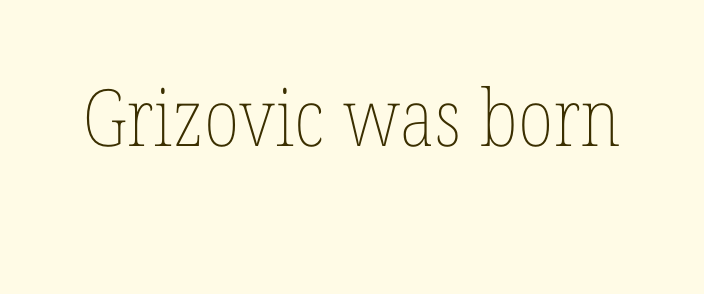
Q: Is the text bold? A: No.
Q: Is the text italic (slanted)? A: No, it is upright.
Q: Is the text underlined? A: No.
Q: Is the spacing between letters normal or unusually wide? A: Normal.
Q: Width (condensed, normal, or wide)? A: Condensed.
Q: Stroke contrast? A: Low.
Q: x-height? A: Medium.
Q: Monospaced? A: No.
